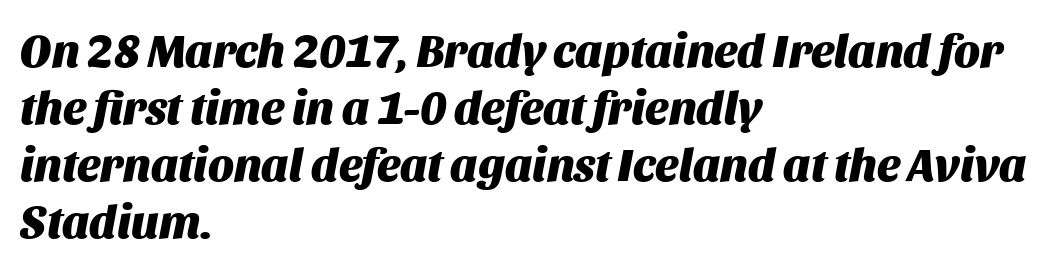
The image shows 46 px heavy type, italic (leaning right); set left-aligned, line spacing 1.24x, normal letter spacing, not underlined; medium stroke contrast and a large x-height.
